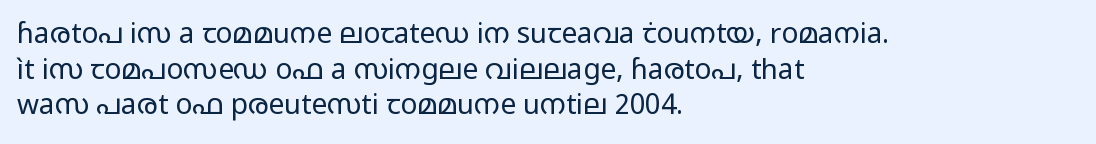
Is there much room between lines? A standard amount, neither cramped nor airy. The face used here is proportionally spaced, like ordinary book or web type. Think standard paragraph weight, or any step lighter than that. The glyphs in this specimen are sans serif.
